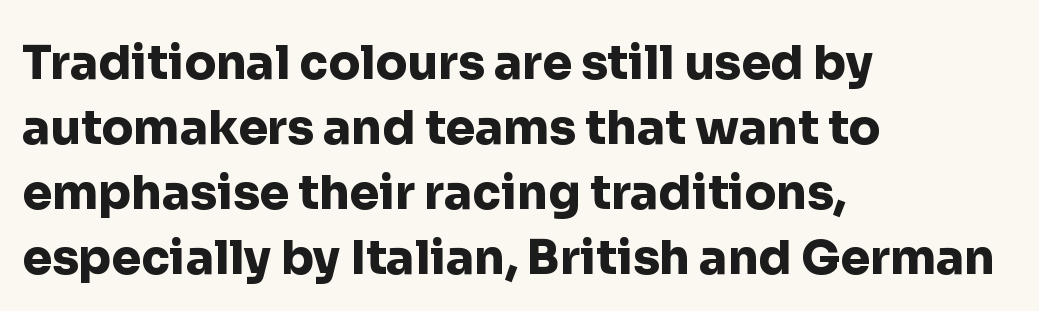
Interline gaps are of average width in this sample. Each row of text sits above clean, open space. This sample has the flowing, uneven cadence of proportional lettering. Upright lettering throughout. The type family on display is of the sans-serif kind.
